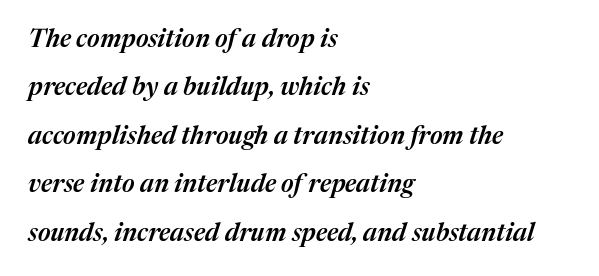
{"italic": "yes", "lean": "right", "slant_degrees": 17, "bold": "semi", "underline": "no", "align": "left", "line_spacing": "loose", "line_spacing_ratio": 1.94, "letter_spacing": "normal", "letter_spacing_em": 0.0, "glyph_px": 25}
